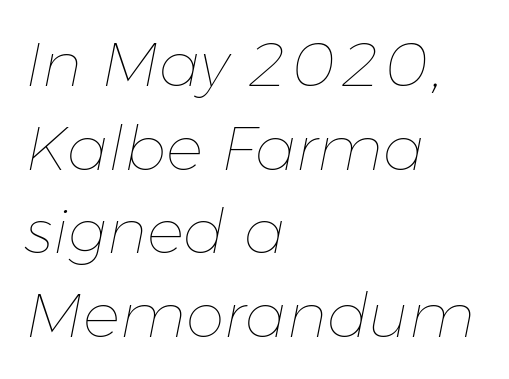
Compared with typical paragraphs, the rows here are spaced about the same. The words here are not underlined. The tracking reads as untouched default to a designer's eye. Observe the lean: these are italic letterforms.
